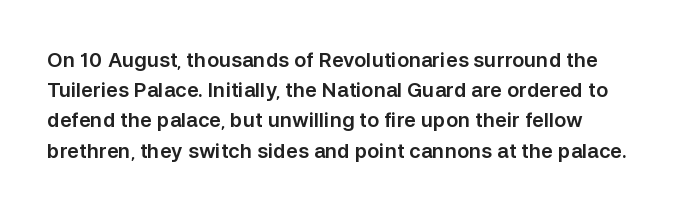
{"italic": "no", "underline": "no", "line_spacing": "normal", "line_spacing_ratio": 1.51, "letter_spacing": "normal", "letter_spacing_em": 0.0, "glyph_px": 20}
